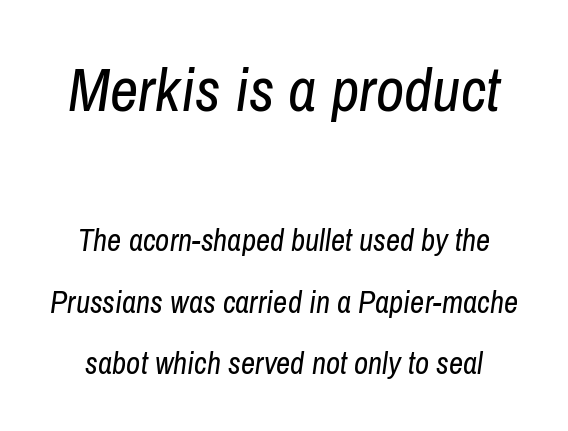
Q: Is the text bold? A: No.
Q: Is the text italic (slanted)? A: Yes, it leans right by about 8 degrees.
Q: Is the text underlined? A: No.
Q: Is the spacing between letters normal or unusually wide? A: Normal.
Q: Is the spacing between lines tight, normal or loose? A: Loose.
Q: Which block of text is set in a larger size, the first (top) or the second (bottom)? A: The first (top) one.
Q: Width (condensed, normal, or wide)? A: Condensed.
Q: Stroke contrast? A: Low.
Q: x-height? A: Medium.
Q: Monospaced? A: No.
